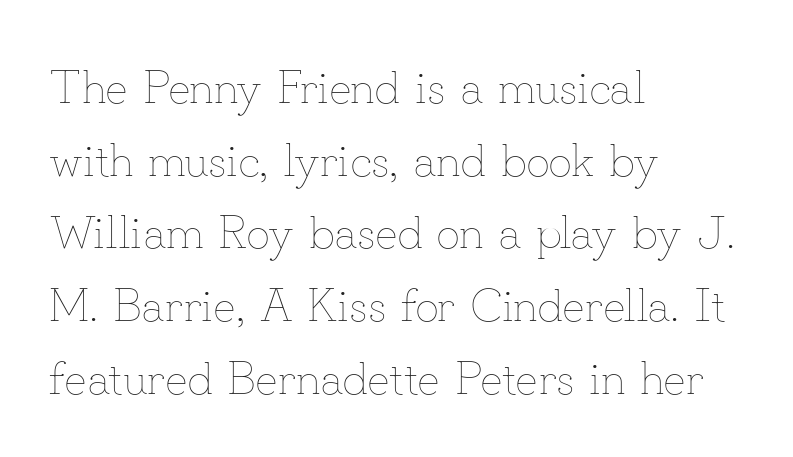
The image shows 46 px thin type, upright; set left-aligned, normal line spacing (1.58x), normal letter spacing, not underlined; low stroke contrast and a small x-height.
